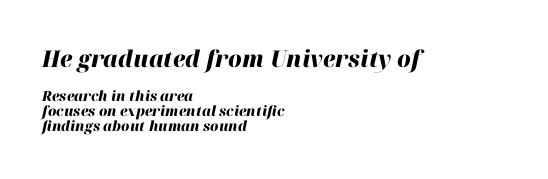
{"italic": "yes", "lean": "right", "slant_degrees": 12, "bold": "yes", "underline": "no", "align": "left", "line_spacing": "tight", "line_spacing_ratio": 1.1, "letter_spacing": "normal", "letter_spacing_em": 0.0, "larger_block": "first", "size_ratio": 1.64, "glyph_px": 23}
